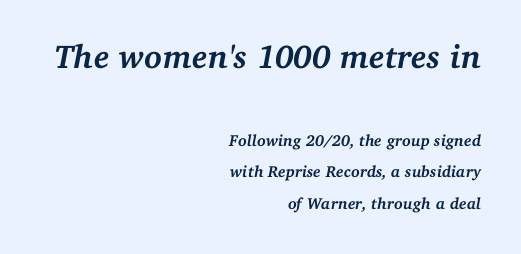
The face used here appears at its bigger size in the upper chunk. Tracking value appears to be zero — textbook default spacing. Observe the lean: these are italic letterforms. Type style note: has serifs.
